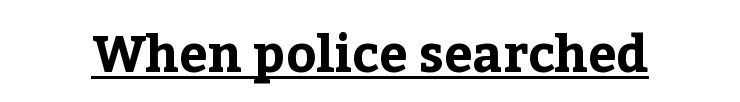
Q: Is the text bold? A: Yes.
Q: Is the text italic (slanted)? A: No, it is upright.
Q: Is the typeface a serif or a sans-serif typeface? A: Serif.
Q: Is the text underlined? A: Yes.
Q: Is the spacing between letters normal or unusually wide? A: Normal.
Q: Width (condensed, normal, or wide)? A: Normal.
Q: Stroke contrast? A: Low.
Q: x-height? A: Medium.
Q: Monospaced? A: No.
